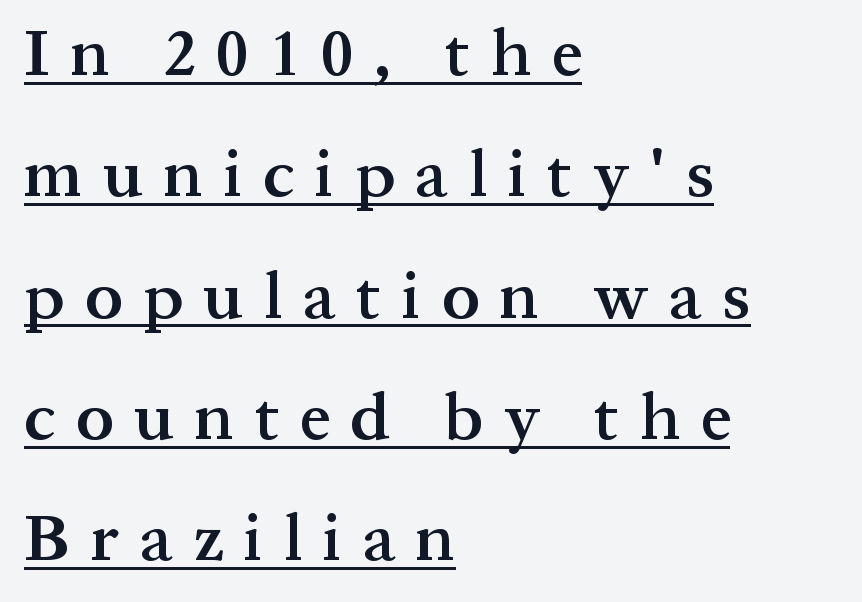
Q: Is the text bold? A: Semi-bold.
Q: Is the text italic (slanted)? A: No, it is upright.
Q: Is the typeface a serif or a sans-serif typeface? A: Serif.
Q: Is the text underlined? A: Yes.
Q: How is the paragraph aligned? A: Left-aligned.
Q: Is the spacing between letters normal or unusually wide? A: Unusually wide.
Q: Width (condensed, normal, or wide)? A: Normal.
Q: Stroke contrast? A: Medium.
Q: x-height? A: Medium.
Q: Monospaced? A: No.
